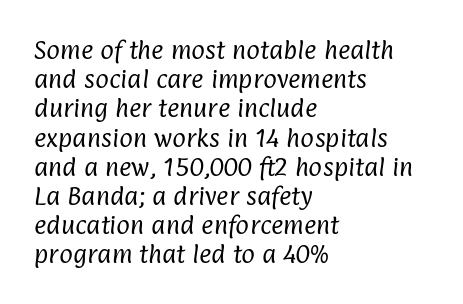
{"bold": "no", "underline": "no", "align": "left", "line_spacing": "normal", "line_spacing_ratio": 1.39, "letter_spacing": "normal", "letter_spacing_em": 0.0, "glyph_px": 21}
